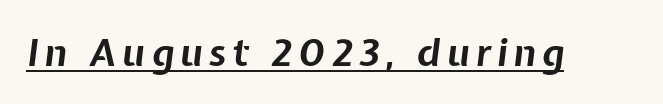
The image shows 38 px bold type, italic (leaning right); set underlined; low stroke contrast and a medium x-height.
